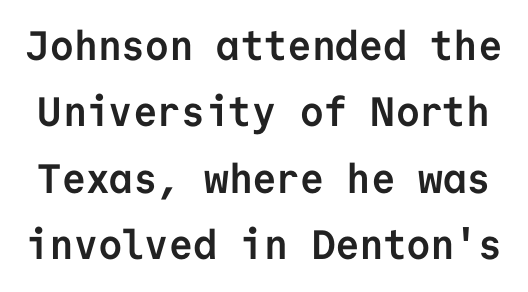
{"serif": "no", "italic": "no", "bold": "yes", "weight": "semibold", "width": "normal", "stroke_contrast": "low", "x_height": "medium", "monospaced": "yes", "underline": "no", "line_spacing": "normal", "line_spacing_ratio": 1.62, "letter_spacing": "normal", "letter_spacing_em": 0.0, "glyph_px": 41}
